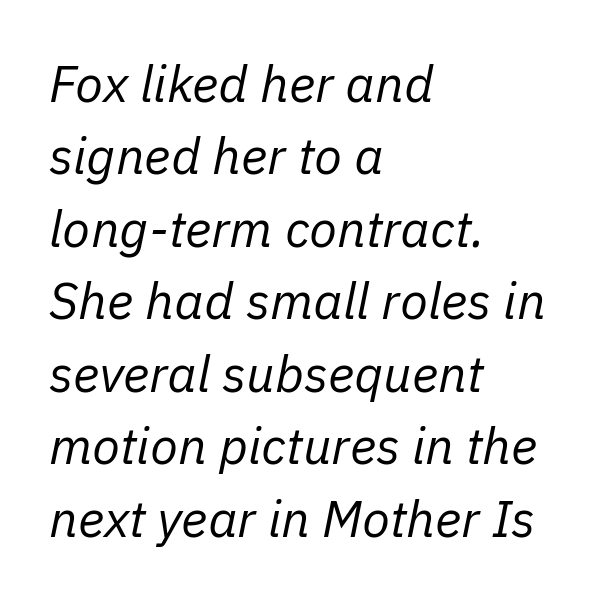
{"italic": "yes", "lean": "right", "slant_degrees": 11, "bold": "no", "weight": "regular", "width": "normal", "stroke_contrast": "low", "x_height": "medium", "monospaced": "no", "underline": "no", "align": "left", "line_spacing": "normal", "line_spacing_ratio": 1.42, "letter_spacing": "normal", "letter_spacing_em": 0.0, "glyph_px": 51}
